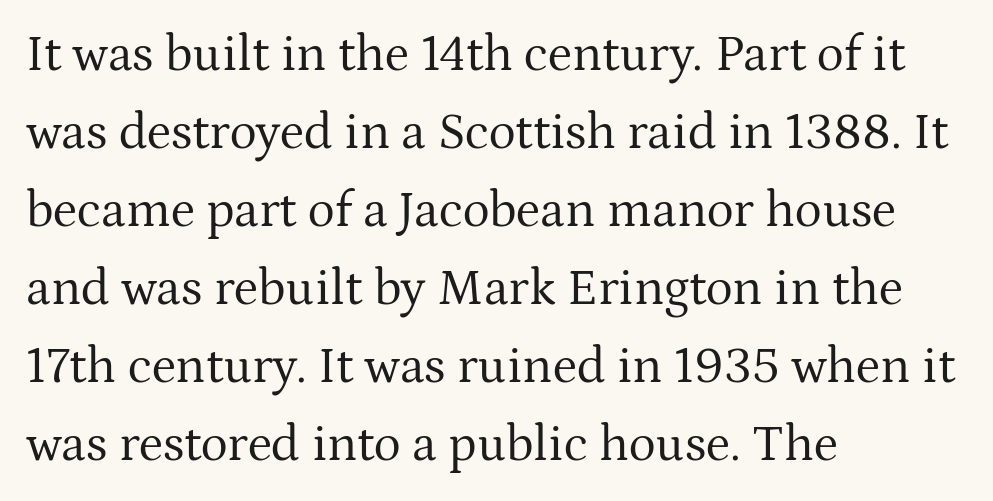
No heavy texture on the line: the type isn't bold. One-word summary of the alignment: left. The baseline area is clear. Does extra space separate the letters? No, they use regular spacing. The font family rendered here belongs to the serif group. This sample keeps an unexceptional amount of space between lines.
